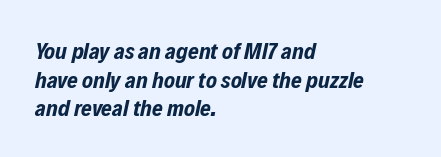
Is the block centered? No — it sits flush against the left margin. The area under the type is left untouched. Emphasis by weight is at full strength: bold. Would a proofreader flag this as italicized? Yes. The letters sit at their default tracking, neither squeezed nor spread.
